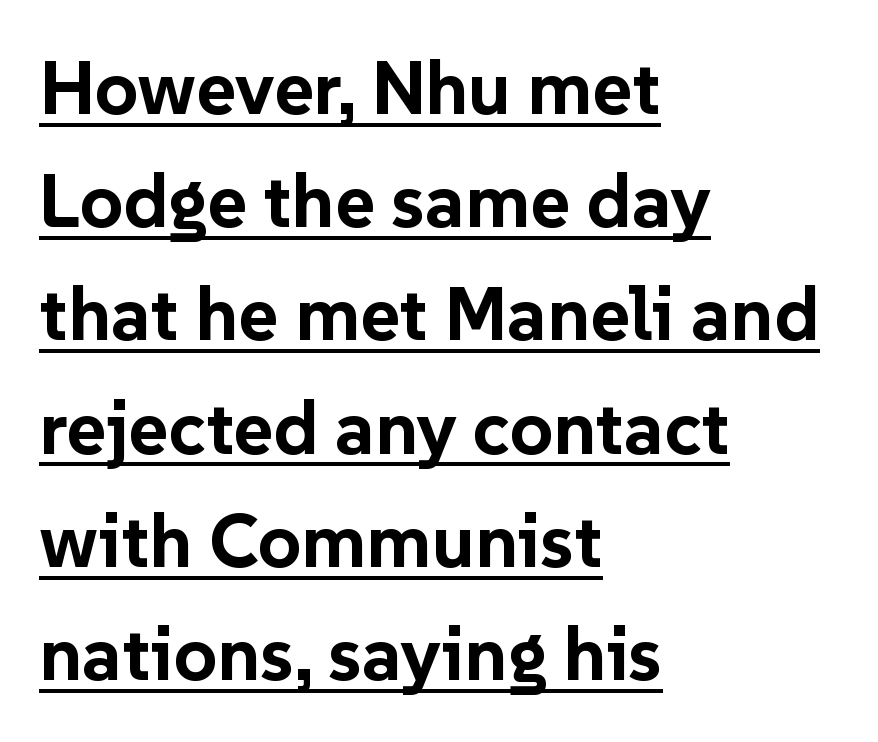
The image shows 76 px bold sans-serif type, upright; set left-aligned, normal line spacing (1.49x), normal letter spacing, underlined; low stroke contrast and a medium x-height.
